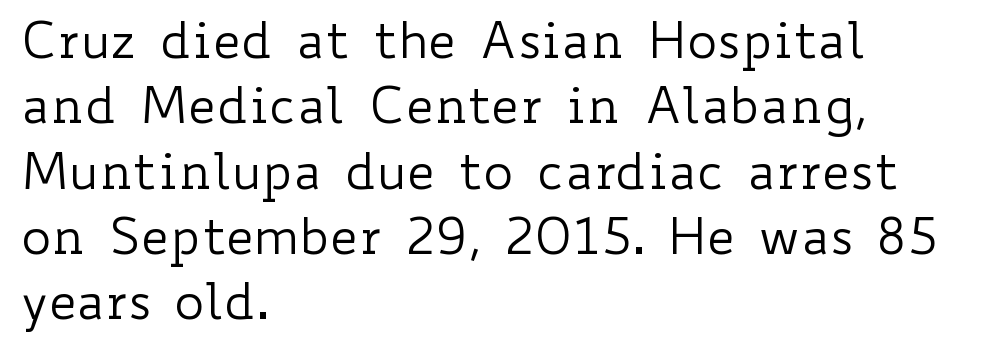
{"italic": "no", "bold": "no", "weight": "regular", "width": "wide", "stroke_contrast": "low", "x_height": "small", "monospaced": "no", "underline": "no", "align": "left", "line_spacing": "normal", "line_spacing_ratio": 1.28, "letter_spacing": "normal", "letter_spacing_em": 0.0, "glyph_px": 51}
